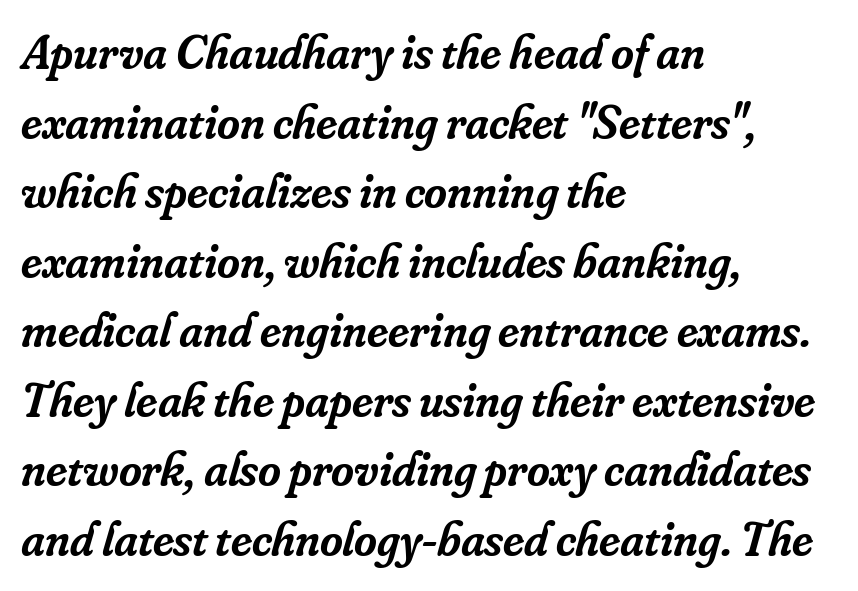
Q: Is the text bold? A: Semi-bold.
Q: Is the text italic (slanted)? A: Yes, it leans right by about 16 degrees.
Q: Is the typeface a serif or a sans-serif typeface? A: Serif.
Q: Is the text underlined? A: No.
Q: How is the paragraph aligned? A: Left-aligned.
Q: Is the spacing between letters normal or unusually wide? A: Normal.
Q: Is the spacing between lines tight, normal or loose? A: Normal.
Q: Width (condensed, normal, or wide)? A: Normal.
Q: Stroke contrast? A: Low.
Q: x-height? A: Small.
Q: Monospaced? A: No.
